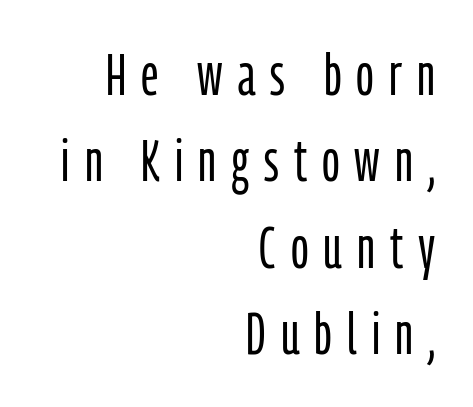
Q: Is the text bold? A: No.
Q: Is the text italic (slanted)? A: No, it is upright.
Q: Is the typeface a serif or a sans-serif typeface? A: Sans-serif.
Q: Is the text underlined? A: No.
Q: How is the paragraph aligned? A: Right-aligned.
Q: Is the spacing between letters normal or unusually wide? A: Unusually wide.
Q: Is the spacing between lines tight, normal or loose? A: Normal.
Q: Width (condensed, normal, or wide)? A: Condensed.
Q: Stroke contrast? A: Low.
Q: x-height? A: Medium.
Q: Monospaced? A: No.
